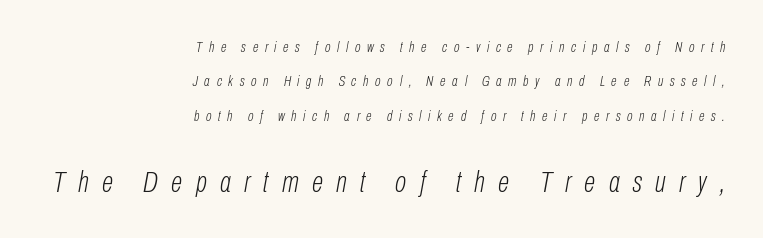
{"italic": "yes", "lean": "right", "slant_degrees": 10, "bold": "no", "weight": "light", "width": "condensed", "stroke_contrast": "low", "x_height": "medium", "monospaced": "no", "underline": "no", "align": "right", "line_spacing": "loose", "line_spacing_ratio": 2.3, "letter_spacing": "wide", "letter_spacing_em": 0.44, "larger_block": "second", "size_ratio": 2.0, "glyph_px": 30}
